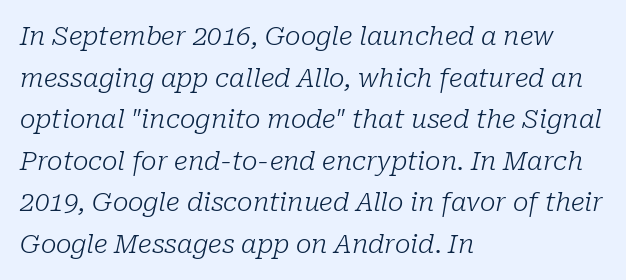
{"italic": "yes", "lean": "right", "slant_degrees": 10, "bold": "no", "underline": "no", "align": "left", "line_spacing": "normal", "line_spacing_ratio": 1.6, "letter_spacing": "normal", "letter_spacing_em": 0.0, "glyph_px": 26}
